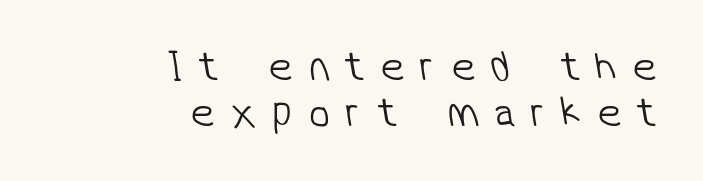
Words appear elongated and porous because spacing is wide. Just letters on the line, the space beneath them empty. Proportional: the letters do not fall into vertical columns. Short and long lines alike share a common ending point at right. The type family on display is of the sans-serif kind. The passage shown is not bold in any degree.
